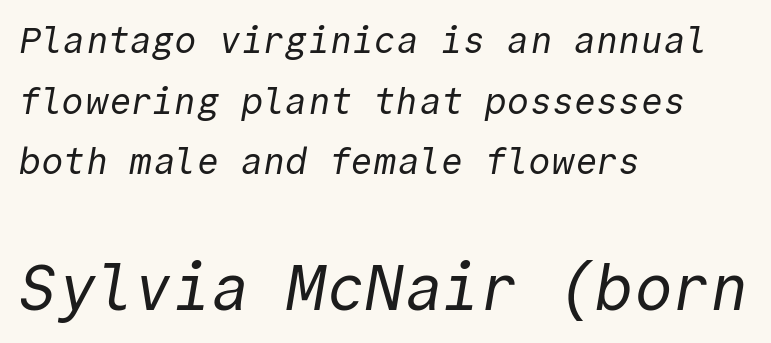
{"serif": "no", "bold": "no", "weight": "regular", "width": "normal", "x_height": "medium", "monospaced": "yes", "underline": "no", "align": "left", "line_spacing": "normal", "line_spacing_ratio": 1.64, "letter_spacing": "normal", "letter_spacing_em": 0.0, "larger_block": "second", "size_ratio": 1.73, "glyph_px": 64}
